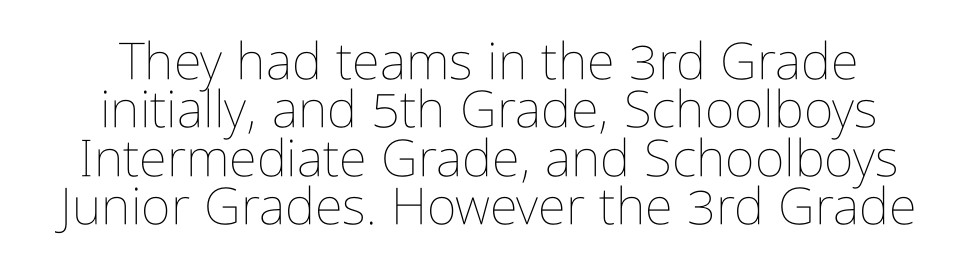
{"italic": "no", "bold": "no", "weight": "thin", "width": "condensed", "stroke_contrast": "low", "x_height": "medium", "monospaced": "no", "underline": "no", "align": "center", "line_spacing": "tight", "line_spacing_ratio": 0.95, "letter_spacing": "normal", "letter_spacing_em": 0.0, "glyph_px": 51}
